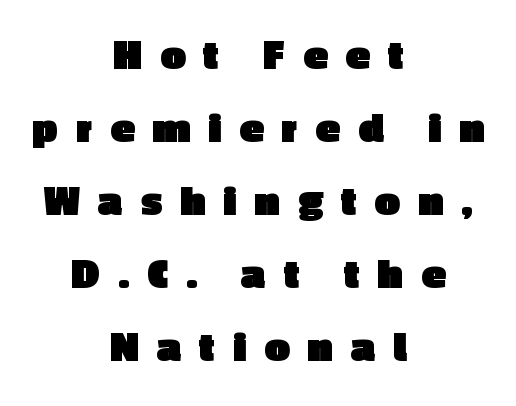
How are the letters spaced? Widely, with obvious added tracking. The area under the type is left untouched. Each letter keeps its own natural width here, so spacing adapts to shape. In CSS terms this would be text-align: center. The face used here is a sans, in the tradition of grotesques and geometrics.
